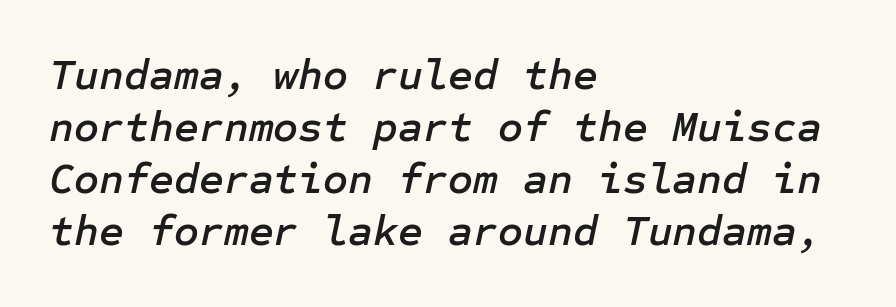
The image shows 43 px text type, italic (leaning right); set left-aligned, line spacing 1.21x, normal letter spacing, not underlined; low stroke contrast and a medium x-height.
